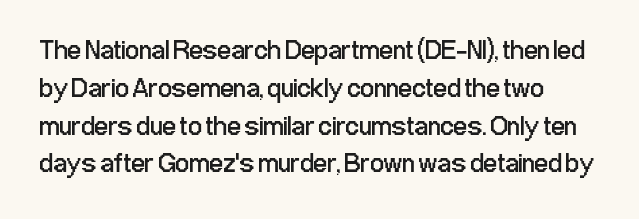
{"italic": "no", "bold": "no", "underline": "no", "line_spacing": "normal", "line_spacing_ratio": 1.4, "letter_spacing": "normal", "letter_spacing_em": 0.0, "glyph_px": 27}
